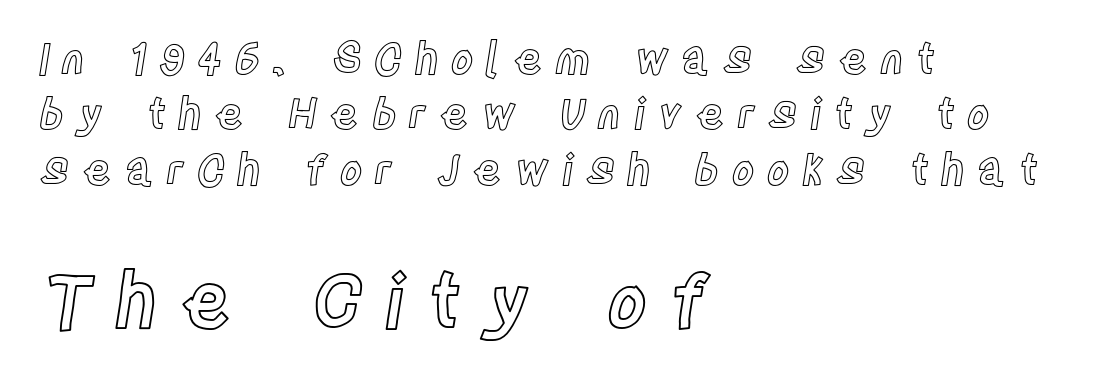
All the whitespace from short lines collects on the right. The type is letterspaced generously, with wide tracking. Varying glyph widths throughout — classic text-font behaviour. If you measured baseline to baseline, you'd find a middling distance. Typesetter's note — lower block bumped up in size, upper block left smaller.
